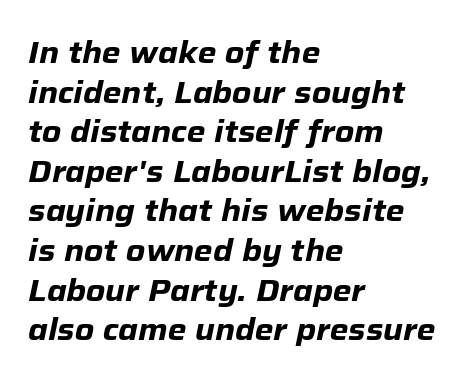
A typesetter would call this proportional, since set widths differ per character. Quick note: underline off. An italicized treatment has been applied to the whole sample. Chunky letters — that's bold for sure.
